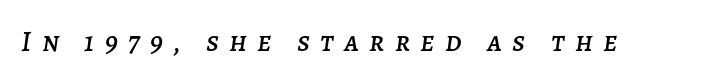
What stands out about the letter spacing? Its width — letters are far apart. The passage shown leans; its letterforms are oblique. Bare-footed words on every line. The face used here is proportionally spaced, like ordinary book or web type.
